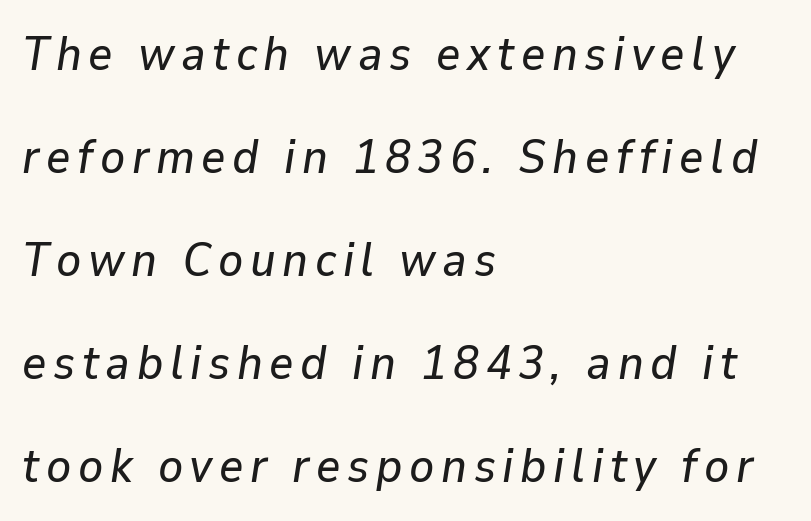
Q: Is the text italic (slanted)? A: Yes, it leans right by about 9 degrees.
Q: Is the text underlined? A: No.
Q: How is the paragraph aligned? A: Left-aligned.
Q: Is the spacing between lines tight, normal or loose? A: Loose.
Q: Width (condensed, normal, or wide)? A: Normal.
Q: Stroke contrast? A: Low.
Q: x-height? A: Medium.
Q: Monospaced? A: No.
